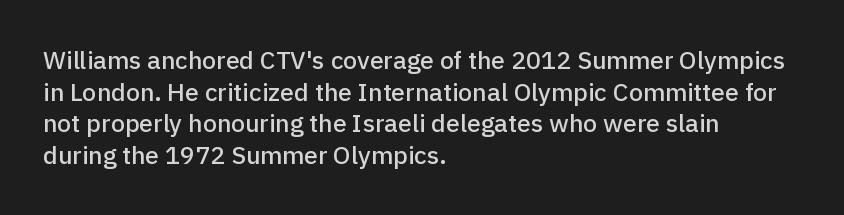
The image shows 25 px text type, upright; set left-aligned, normal line spacing (1.27x), normal letter spacing, not underlined.
